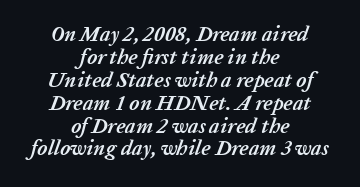
The image shows 21 px bold type, italic (leaning right); set centered, tight line spacing (1.09x), normal letter spacing, not underlined.
